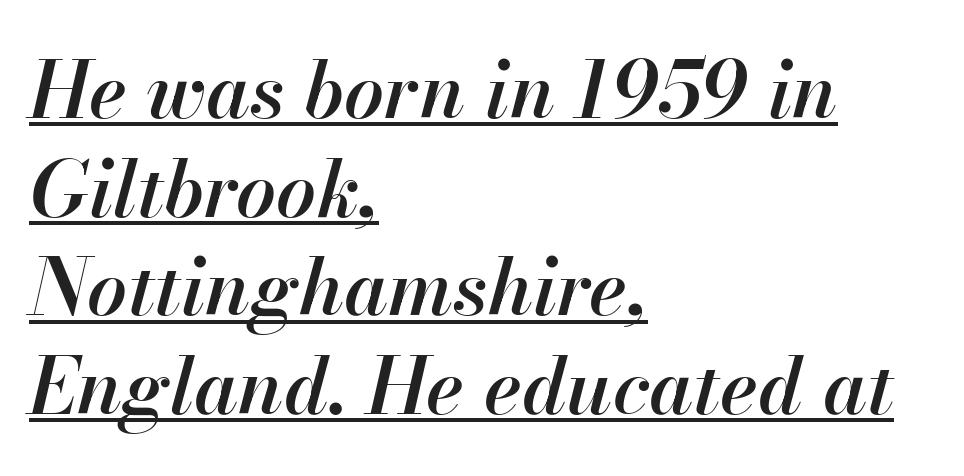
{"italic": "yes", "lean": "right", "slant_degrees": 13, "bold": "semi", "weight": "semibold", "width": "normal", "stroke_contrast": "high", "x_height": "small", "monospaced": "no", "underline": "yes", "align": "left", "line_spacing": "normal", "line_spacing_ratio": 1.25, "letter_spacing": "normal", "letter_spacing_em": 0.0, "glyph_px": 79}
